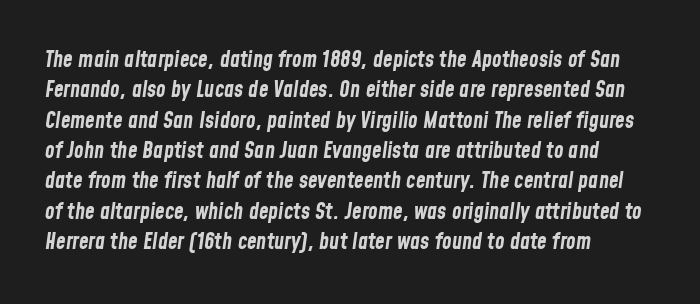
The image shows 22 px bold type, italic (leaning right); set left-aligned, normal line spacing (1.38x), normal letter spacing, not underlined.
